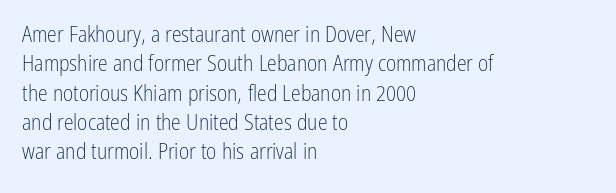
The image shows 22 px text type, upright; set left-aligned, normal line spacing (1.33x), normal letter spacing, not underlined.
